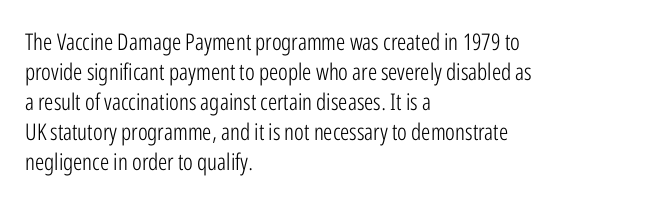
{"italic": "no", "bold": "no", "underline": "no", "align": "left", "line_spacing": "normal", "line_spacing_ratio": 1.3, "letter_spacing": "normal", "letter_spacing_em": 0.0, "glyph_px": 23}
